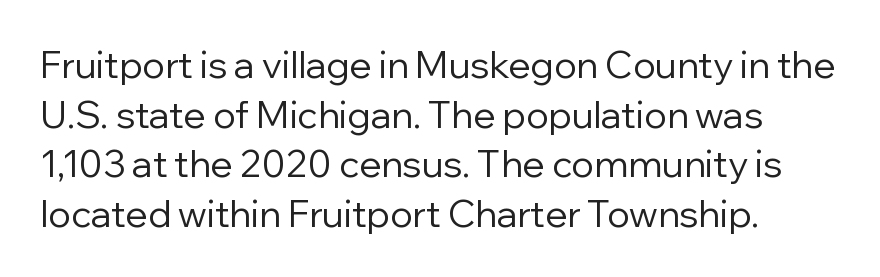
{"serif": "no", "italic": "no", "bold": "no", "weight": "regular", "width": "normal", "stroke_contrast": "low", "x_height": "medium", "monospaced": "no", "underline": "no", "align": "left", "line_spacing": "normal", "line_spacing_ratio": 1.34, "letter_spacing": "normal", "letter_spacing_em": 0.0, "glyph_px": 37}
